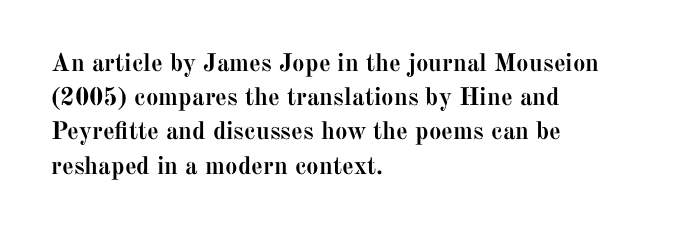
The image shows 25 px bold type, upright; set left-aligned, normal line spacing (1.37x), normal letter spacing, not underlined.
